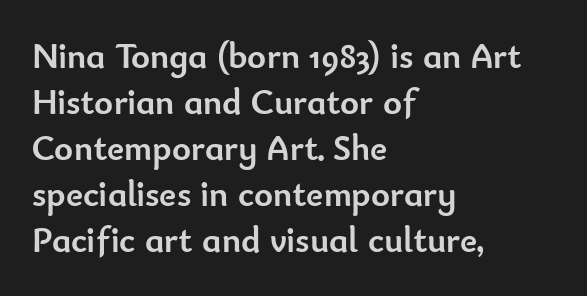
{"serif": "no", "italic": "no", "bold": "yes", "weight": "semibold", "width": "normal", "stroke_contrast": "low", "x_height": "small", "monospaced": "no", "underline": "no", "align": "left", "line_spacing": "normal", "line_spacing_ratio": 1.28, "letter_spacing": "normal", "letter_spacing_em": 0.0, "glyph_px": 36}
